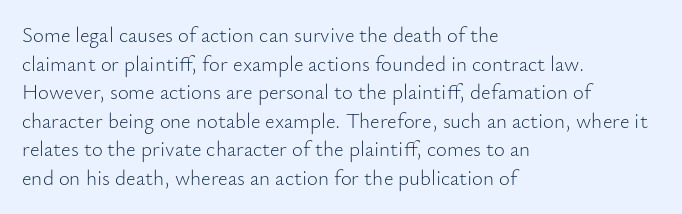
Line beginnings align vertically; line endings do not. Whoever set this chose a conventional vertical rhythm. Stroke mass is kept to a normal reading level or below. Nobody touched the tracking dial on this one.
